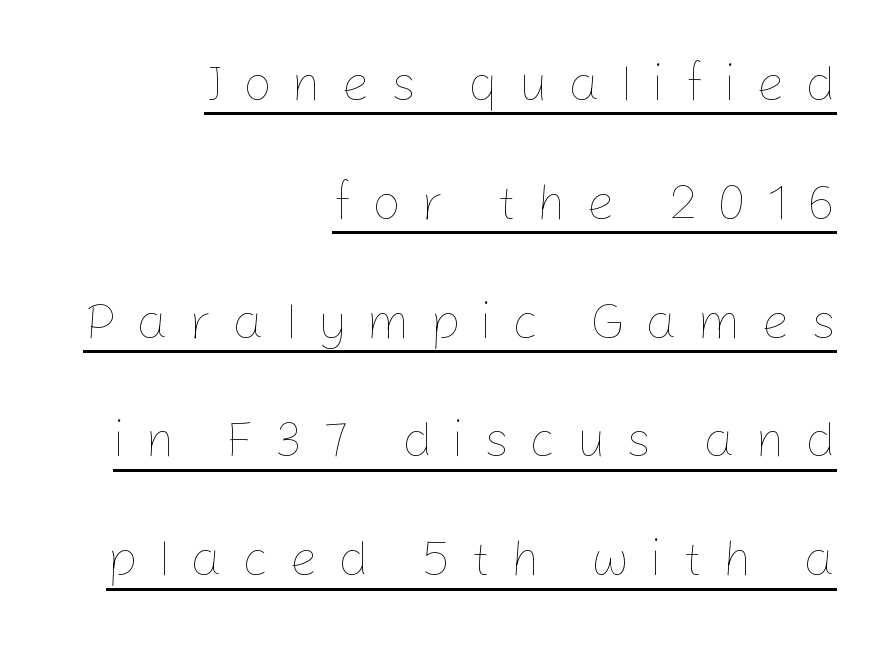
Q: Is the text bold? A: No.
Q: Is the text italic (slanted)? A: No, it is upright.
Q: Is the text underlined? A: Yes.
Q: How is the paragraph aligned? A: Right-aligned.
Q: Is the spacing between letters normal or unusually wide? A: Unusually wide.
Q: Is the spacing between lines tight, normal or loose? A: Loose.
Q: Width (condensed, normal, or wide)? A: Normal.
Q: Stroke contrast? A: Low.
Q: x-height? A: Medium.
Q: Monospaced? A: No.
